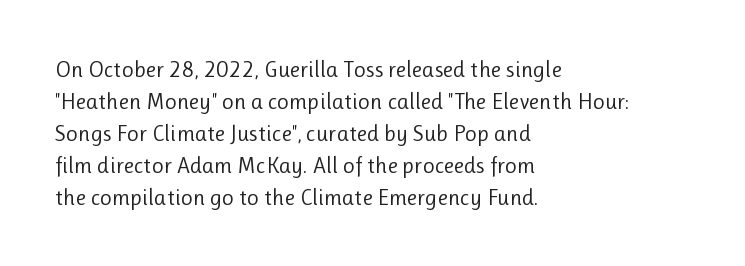
Q: Is the text bold? A: No.
Q: Is the text italic (slanted)? A: No, it is upright.
Q: Is the text underlined? A: No.
Q: How is the paragraph aligned? A: Left-aligned.
Q: Is the spacing between letters normal or unusually wide? A: Normal.
Q: Is the spacing between lines tight, normal or loose? A: Normal.
